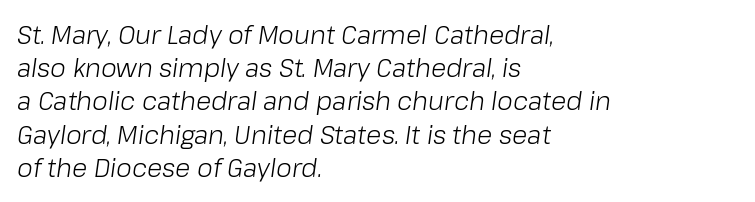
This sample is left-justified, so line endings fall wherever the words run out. This reads as an unemphasized weight, regular at the heaviest. Is there much room between lines? A standard amount, neither cramped nor airy. The strip under each line holds only bare page.
